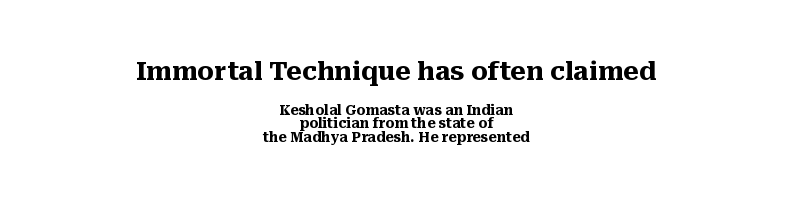
The image shows 26 px bold type, upright; set centered, tight line spacing (0.99x), normal letter spacing, not underlined; the first (top) block is 1.86x larger.
